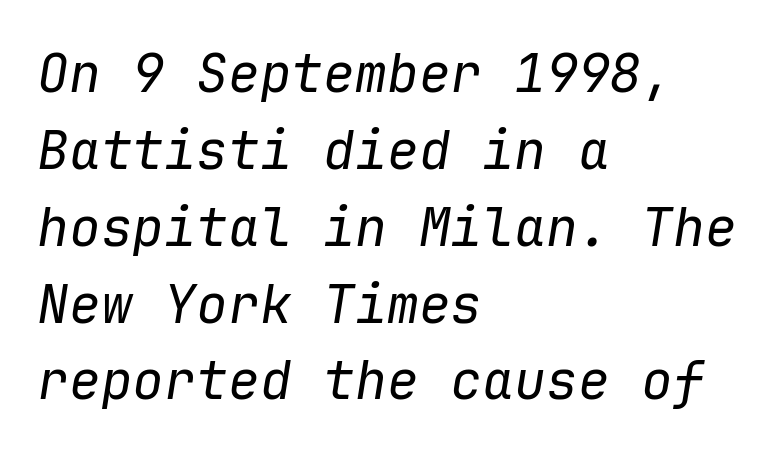
Each letter, wide or thin by design, is forced into the same width here. All the whitespace from short lines collects on the right. Rule under the text: the space is simply empty. Bold? No — there's no thickening of the strokes.
